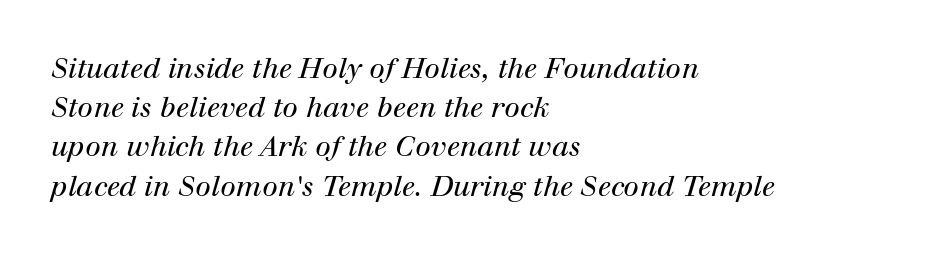
The strokes carry an ordinary text weight at most. If you drew a ruler down the left edge, every line would touch it. Characters are canted at an angle relative to the baseline's perpendicular. The space directly below the letters is spotless. What's the leading like? Ordinary, nothing unusual. What stands out about the letter spacing? Nothing — it is the standard amount.
